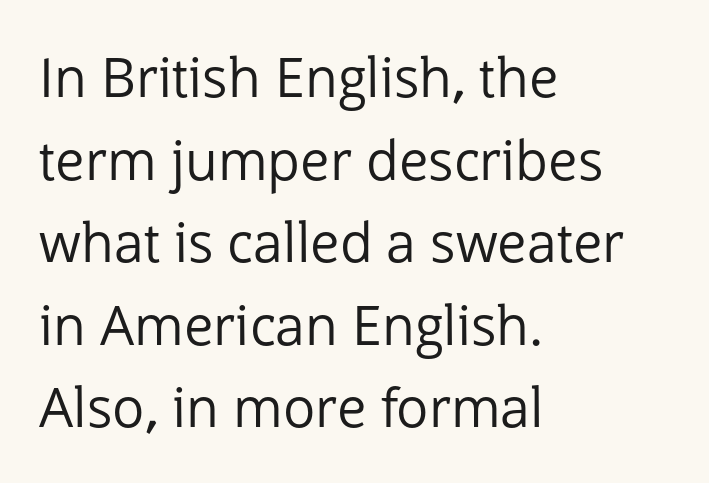
Looks like regular typesetting: each glyph gets only the width it needs. The rendering anchors every line to the left-hand side. Each word holds together tightly as a unit, with standard inter-letter gaps. Serifs: no, the terminals of the letterforms are clean.
